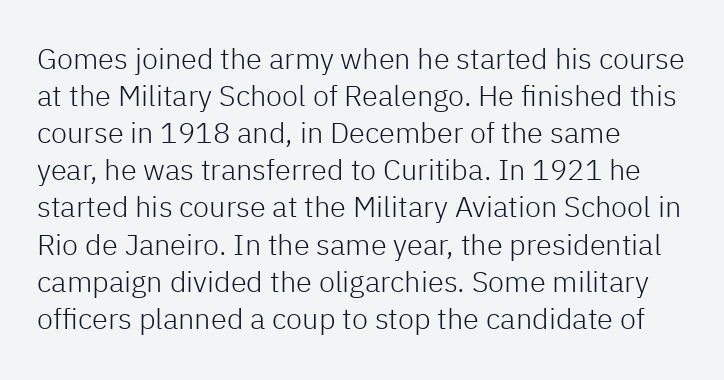
The image shows 29 px light sans-serif type, upright; set left-aligned, normal line spacing (1.28x), normal letter spacing, not underlined; low stroke contrast and a medium x-height.
